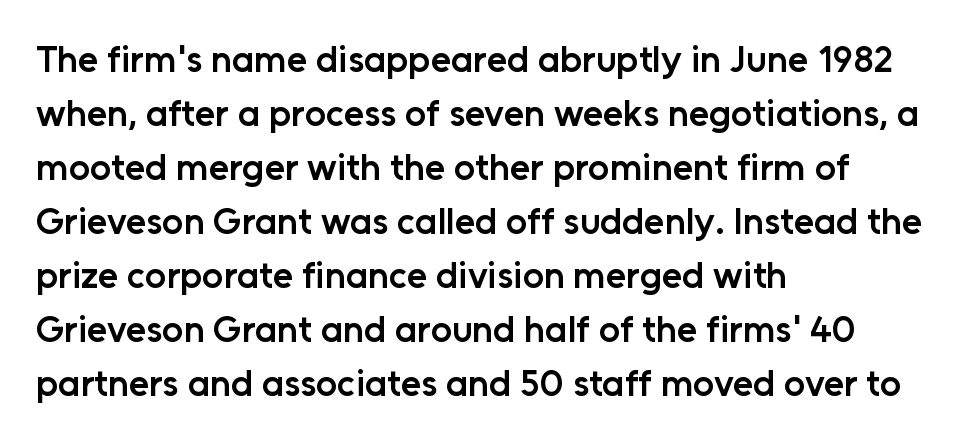
Q: Is the text bold? A: Semi-bold.
Q: Is the text italic (slanted)? A: No, it is upright.
Q: Is the typeface a serif or a sans-serif typeface? A: Sans-serif.
Q: Is the text underlined? A: No.
Q: How is the paragraph aligned? A: Left-aligned.
Q: Is the spacing between letters normal or unusually wide? A: Normal.
Q: Is the spacing between lines tight, normal or loose? A: Normal.
Q: Width (condensed, normal, or wide)? A: Normal.
Q: Stroke contrast? A: Low.
Q: x-height? A: Medium.
Q: Monospaced? A: No.
